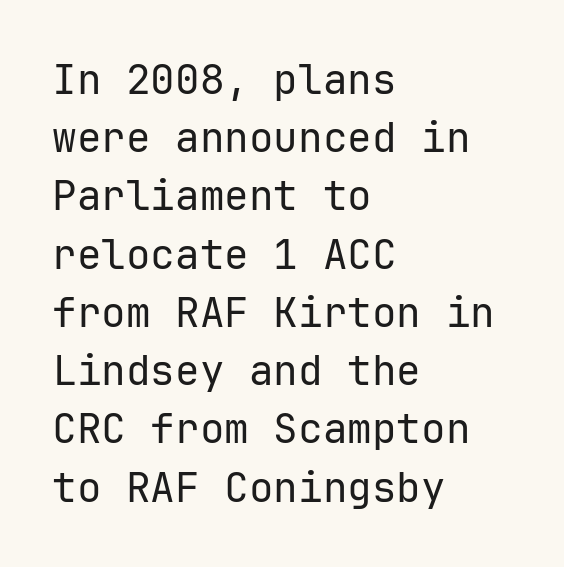
The image shows 41 px regular-weight sans-serif type, upright, monospaced; set left-aligned, normal line spacing (1.42x), normal letter spacing, not underlined; low stroke contrast and a medium x-height.
